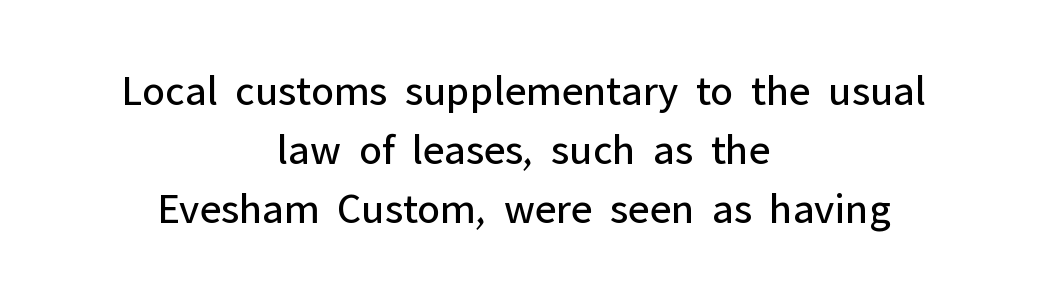
{"serif": "no", "italic": "no", "bold": "no", "weight": "regular", "width": "normal", "stroke_contrast": "low", "x_height": "medium", "monospaced": "no", "underline": "no", "align": "center", "line_spacing": "normal", "line_spacing_ratio": 1.34, "letter_spacing": "normal", "letter_spacing_em": 0.0, "glyph_px": 44}
